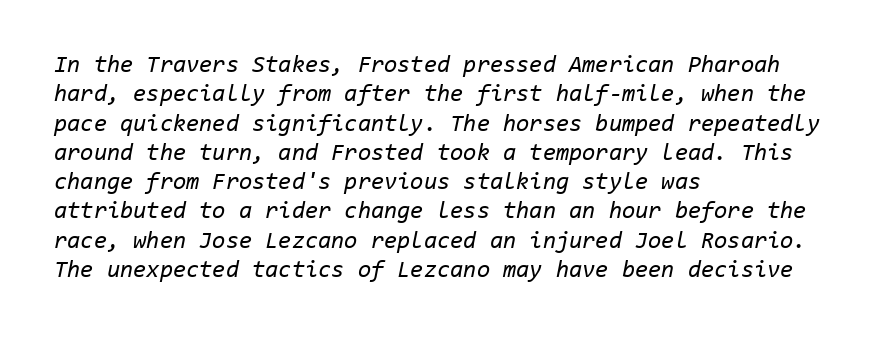
The image shows 24 px text type, italic (leaning right); set left-aligned, line spacing 1.22x, normal letter spacing, not underlined.
